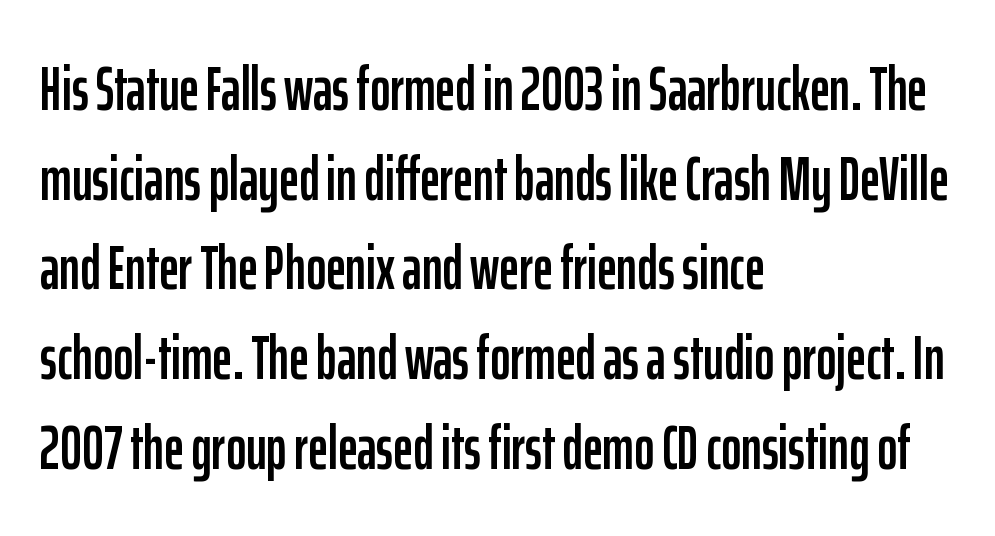
Standard letterfit; no display-style spreading of the glyphs. Has an underline been added? It has not. Is this a sans? Yes — the strokes have no serifs. Is this a fixed-width face? No — the glyphs have proportional, varying widths. Does the leading feel generous? No, just average. Italic? Not at all — the glyphs are vertical.
